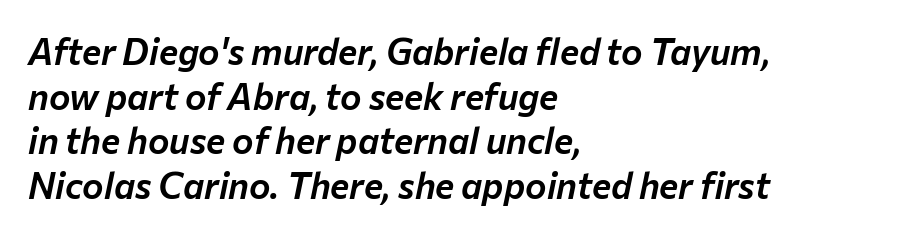
{"italic": "yes", "lean": "right", "slant_degrees": 12, "width": "normal", "stroke_contrast": "low", "x_height": "medium", "monospaced": "no", "underline": "no", "align": "left", "line_spacing_ratio": 1.24, "letter_spacing": "normal", "letter_spacing_em": 0.0, "glyph_px": 36}
